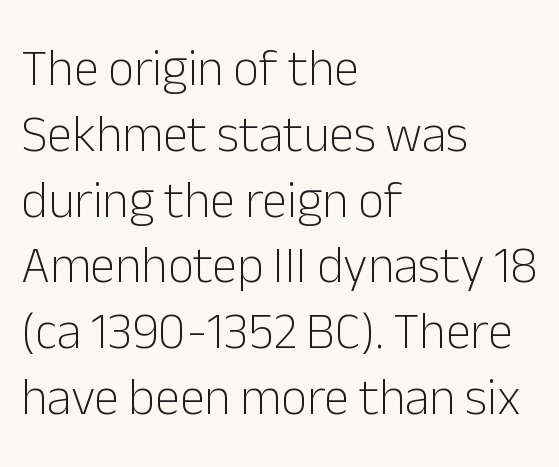
Line starts are locked; line ends wander. The space between consecutive lines is moderate. A typesetter would mark this as roman, not italic. The specimen omits any rule beneath the text block's lines. The type family on display is of the sans-serif kind.
